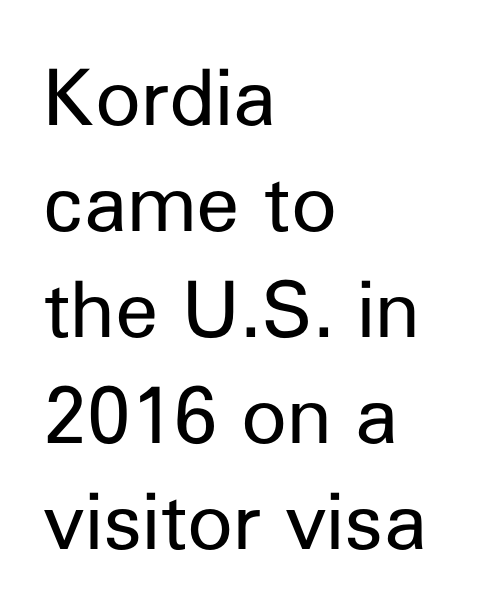
Italic? Not at all — the glyphs are vertical. You could call the tracking neutral — neither tight nor loose. Does the copy run flush right? No — it runs flush left. I'd call this a sans setting — the letters go barefoot.
